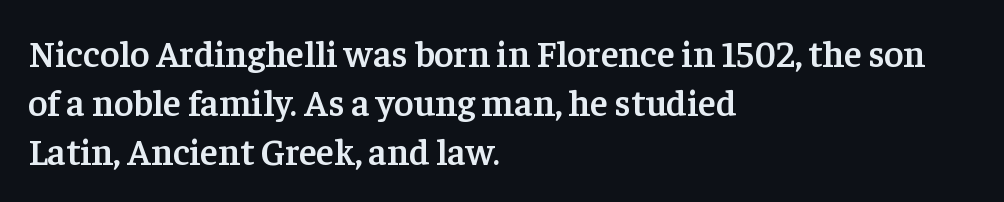
The image shows 37 px semibold serif type, upright; set left-aligned, normal line spacing (1.32x), normal letter spacing, not underlined; low stroke contrast and a medium x-height.
